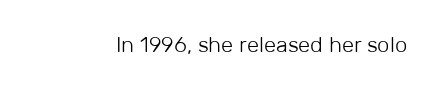
{"italic": "no", "bold": "no", "underline": "no", "letter_spacing": "normal", "letter_spacing_em": 0.0, "glyph_px": 22}
